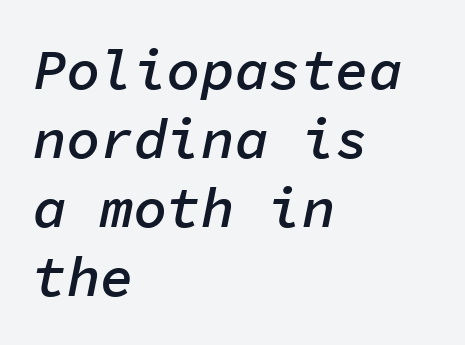
{"italic": "yes", "lean": "right", "slant_degrees": 11, "bold": "semi", "weight": "semibold", "width": "normal", "stroke_contrast": "low", "x_height": "medium", "monospaced": "yes", "underline": "no", "align": "left", "line_spacing_ratio": 1.23, "letter_spacing": "normal", "letter_spacing_em": 0.0, "glyph_px": 56}
